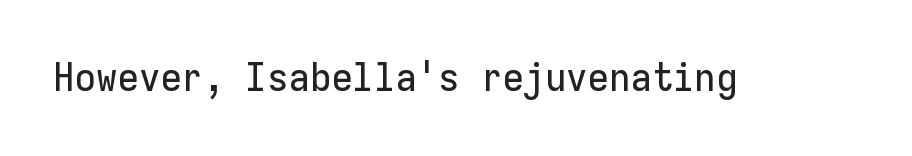
{"serif": "no", "italic": "no", "width": "normal", "stroke_contrast": "low", "x_height": "medium", "monospaced": "yes", "underline": "no", "letter_spacing": "normal", "letter_spacing_em": 0.0, "glyph_px": 39}
